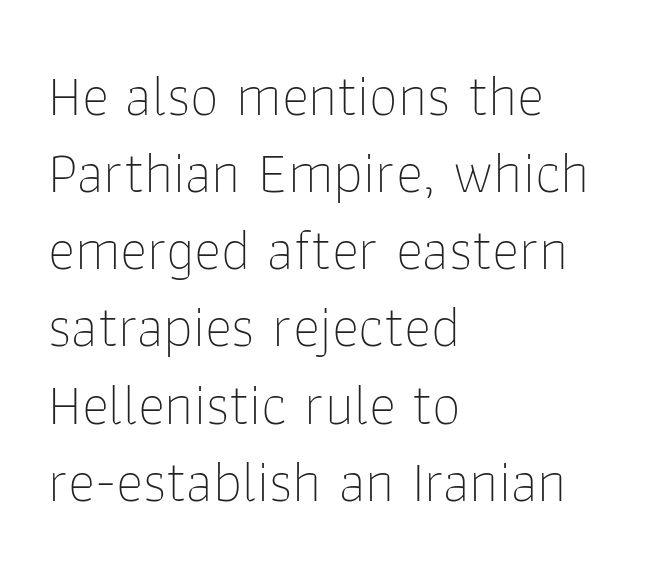
The image shows 58 px thin sans-serif type, upright; set left-aligned, normal line spacing (1.33x), normal letter spacing, not underlined; low stroke contrast and a medium x-height.
